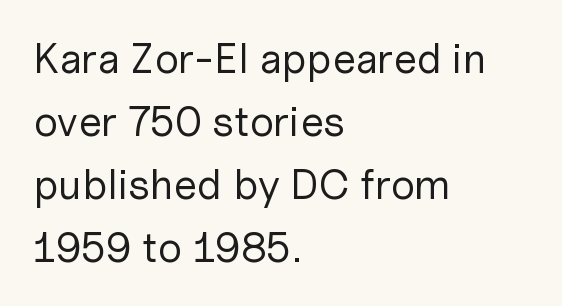
The letterforms sit at book weight or below. The paragraph shown leans on its left margin. Caption: standard tracking, unaltered. Upright lettering throughout. You can tell from the bare stems that sans-serif type was used. Lines of text with bare space underneath.
